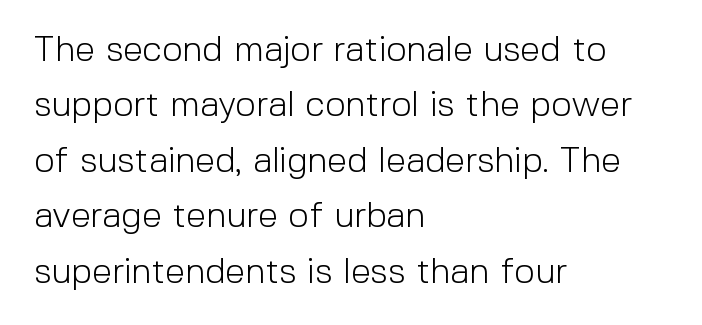
The image shows 36 px light sans-serif type, upright; set left-aligned, normal line spacing (1.54x), normal letter spacing, not underlined; a medium x-height.
